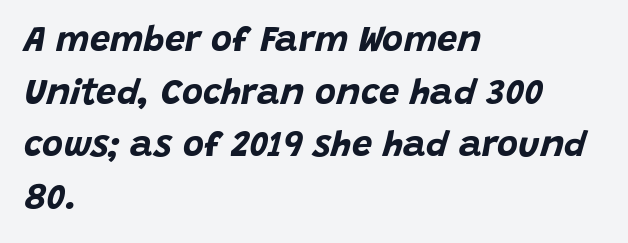
Q: Is the text bold? A: Yes.
Q: Is the text italic (slanted)? A: Yes, it leans right by about 15 degrees.
Q: Is the text underlined? A: No.
Q: How is the paragraph aligned? A: Left-aligned.
Q: Is the spacing between letters normal or unusually wide? A: Normal.
Q: Is the spacing between lines tight, normal or loose? A: Normal.
Q: Width (condensed, normal, or wide)? A: Normal.
Q: Stroke contrast? A: Low.
Q: x-height? A: Large.
Q: Monospaced? A: No.
